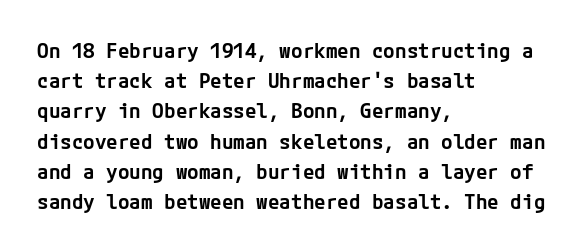
Q: Is the text bold? A: Semi-bold.
Q: Is the text italic (slanted)? A: No, it is upright.
Q: Is the text underlined? A: No.
Q: How is the paragraph aligned? A: Left-aligned.
Q: Is the spacing between letters normal or unusually wide? A: Normal.
Q: Is the spacing between lines tight, normal or loose? A: Normal.
